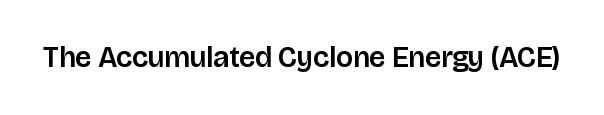
{"serif": "no", "italic": "no", "width": "normal", "stroke_contrast": "low", "x_height": "large", "monospaced": "no", "underline": "no", "letter_spacing": "normal", "letter_spacing_em": 0.0, "glyph_px": 29}
